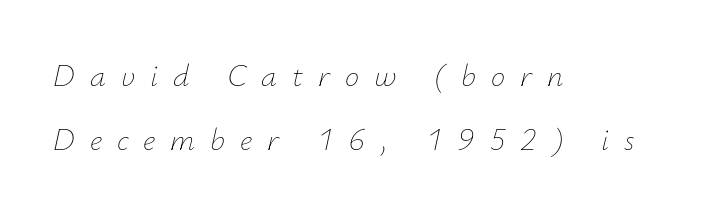
The image shows 32 px thin type, italic (leaning right); set left-aligned, loose line spacing (2.01x), unusually wide letter spacing (+0.47 em), not underlined; low stroke contrast and a small x-height.
